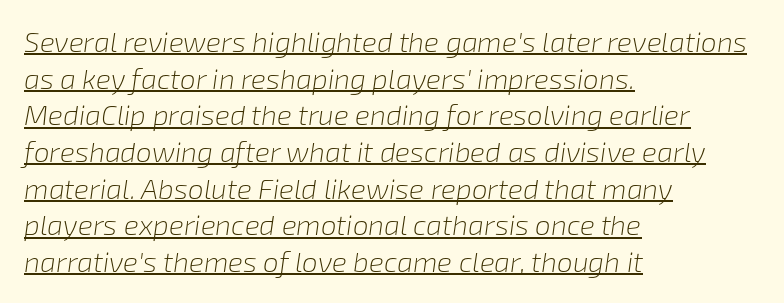
Does the lettering tilt? It does — this is italic. Is this a fixed-width face? No — the glyphs have proportional, varying widths. The lines in this sample share a left origin and differ only in where they stop. Bold? No — there's no thickening of the strokes. The rendering uses a moderate line-height, typical for paragraphs. Underline: present.
